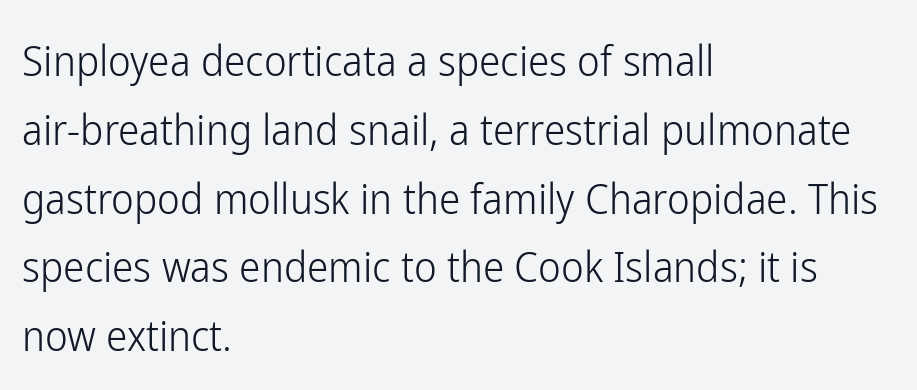
The image shows 43 px light, condensed sans-serif type, upright; set left-aligned, normal line spacing (1.6x), normal letter spacing, not underlined; low stroke contrast and a medium x-height.
